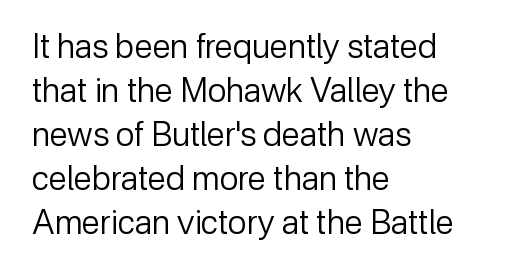
The letters carry no serifs — their stems end cleanly without finishing strokes. The paragraph has a hard left edge and a soft right edge. Is this a fixed-width face? No — the glyphs have proportional, varying widths. Notice how descenders clear the ascenders below comfortably — that's standard leading. The cut favours lightness, reaching ordinary text weight at its darkest. The type is set solid horizontally, with unmodified tracking.
